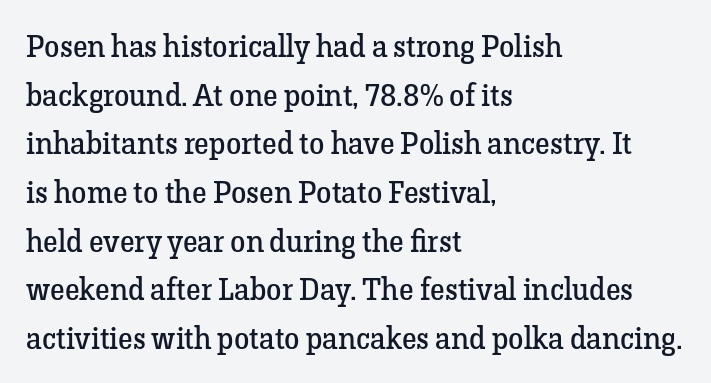
The image shows 31 px regular-weight serif type, upright; set left-aligned, normal line spacing (1.57x), normal letter spacing, not underlined; low stroke contrast and a medium x-height.
